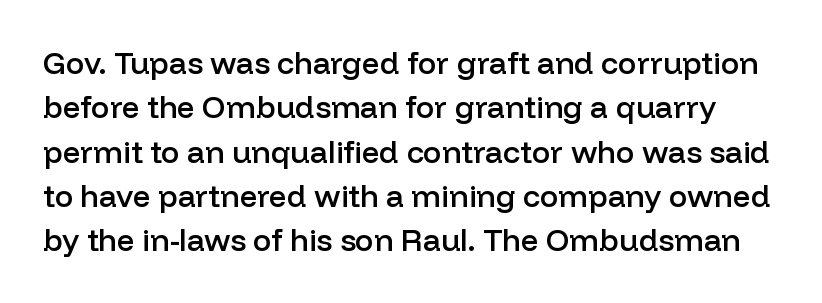
{"serif": "no", "italic": "no", "bold": "semi", "weight": "semibold", "width": "normal", "stroke_contrast": "low", "x_height": "medium", "monospaced": "no", "underline": "no", "line_spacing": "normal", "line_spacing_ratio": 1.43, "letter_spacing": "normal", "letter_spacing_em": 0.0, "glyph_px": 31}
